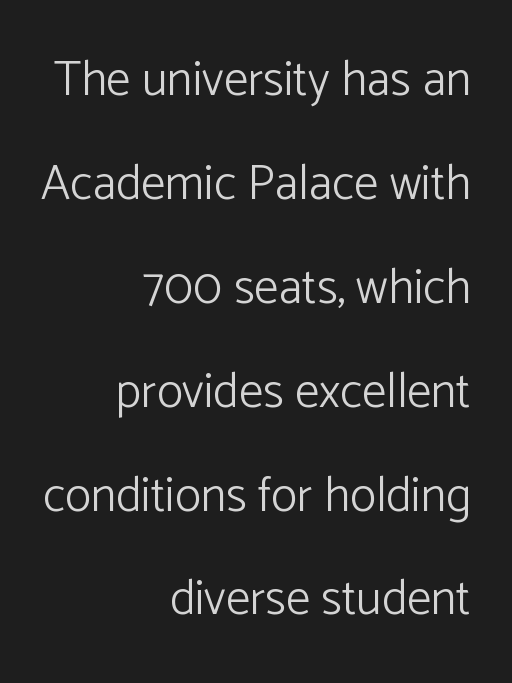
The image shows 49 px light sans-serif type, upright; set right-aligned, loose line spacing (2.12x), normal letter spacing, not underlined; low stroke contrast and a medium x-height.
